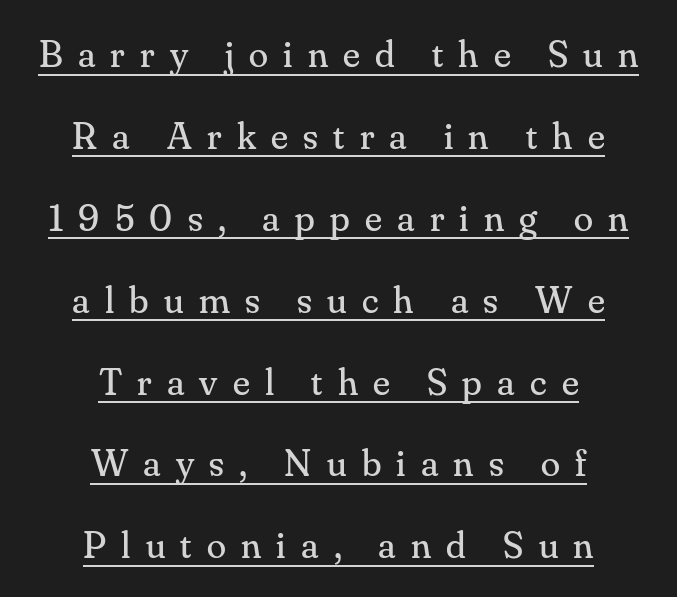
Q: Is the text bold? A: No.
Q: Is the text italic (slanted)? A: No, it is upright.
Q: Is the typeface a serif or a sans-serif typeface? A: Serif.
Q: Is the text underlined? A: Yes.
Q: How is the paragraph aligned? A: Centered.
Q: Is the spacing between letters normal or unusually wide? A: Unusually wide.
Q: Is the spacing between lines tight, normal or loose? A: Loose.
Q: Width (condensed, normal, or wide)? A: Normal.
Q: Stroke contrast? A: Medium.
Q: x-height? A: Small.
Q: Monospaced? A: No.
